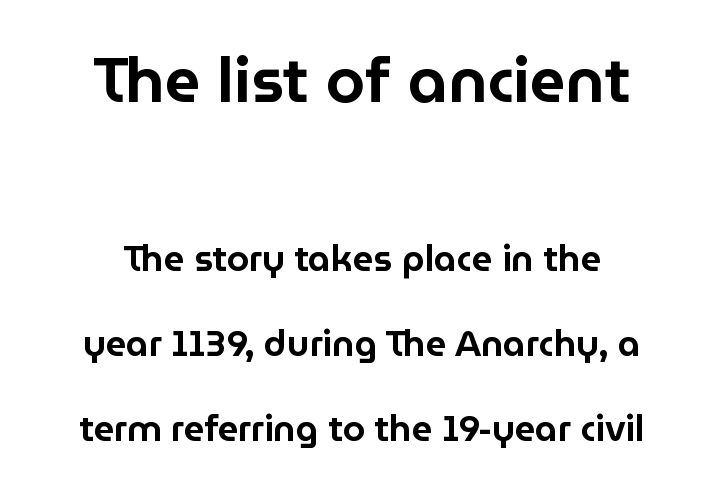
Q: Is the text italic (slanted)? A: No, it is upright.
Q: Is the typeface a serif or a sans-serif typeface? A: Sans-serif.
Q: Is the text underlined? A: No.
Q: How is the paragraph aligned? A: Centered.
Q: Is the spacing between letters normal or unusually wide? A: Normal.
Q: Is the spacing between lines tight, normal or loose? A: Loose.
Q: Which block of text is set in a larger size, the first (top) or the second (bottom)? A: The first (top) one.
Q: Width (condensed, normal, or wide)? A: Normal.
Q: Stroke contrast? A: Low.
Q: x-height? A: Medium.
Q: Monospaced? A: No.
